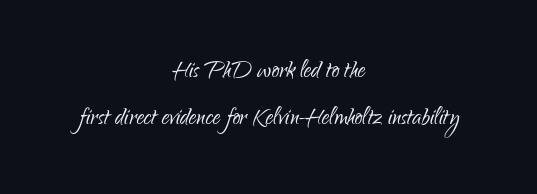
Summary of vertical rhythm: regular, with standard interline spacing. Think of a printed novel: that variable character pitch is what you see here. A light-to-regular cut is what we see here. Casual observation: everything's sitting right in the middle. The strip under each line holds only bare page.
